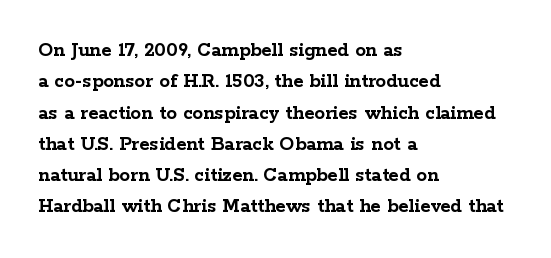
{"italic": "no", "bold": "yes", "underline": "no", "align": "left", "line_spacing": "normal", "line_spacing_ratio": 1.49, "letter_spacing": "normal", "letter_spacing_em": 0.0, "glyph_px": 21}
